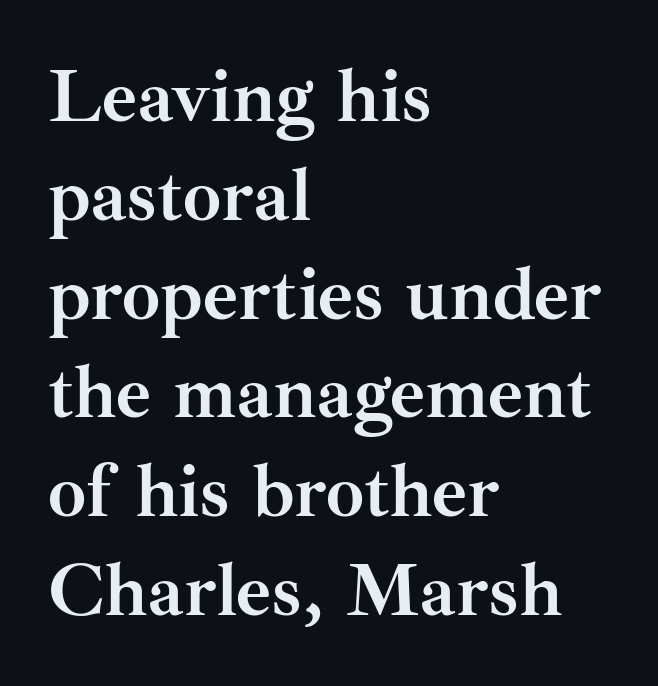
The image shows 76 px semibold serif type, upright; set left-aligned, normal line spacing (1.3x), normal letter spacing, not underlined; medium stroke contrast and a small x-height.
